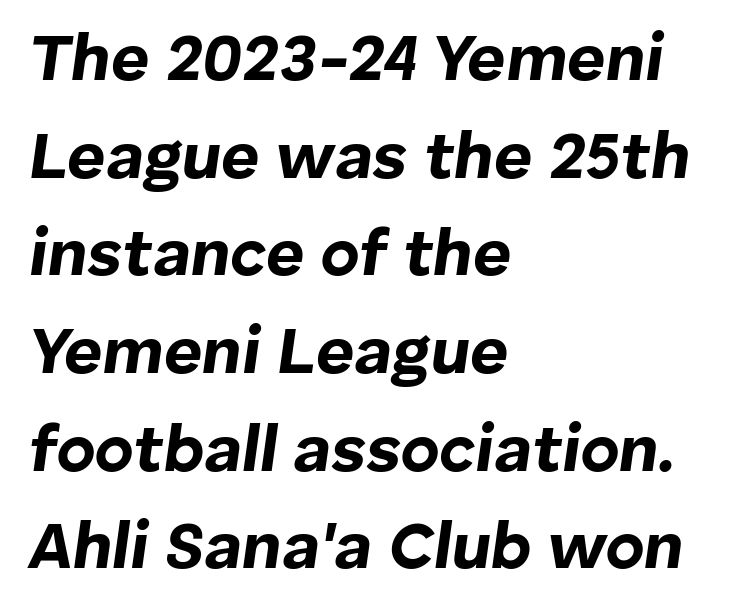
Letter spacing: default. The whole block is typeset with a tilt. Line spacing here is normal. Horizontal alignment here is leftward, the default for most running prose. Descenders are the only things crossing below the line.
